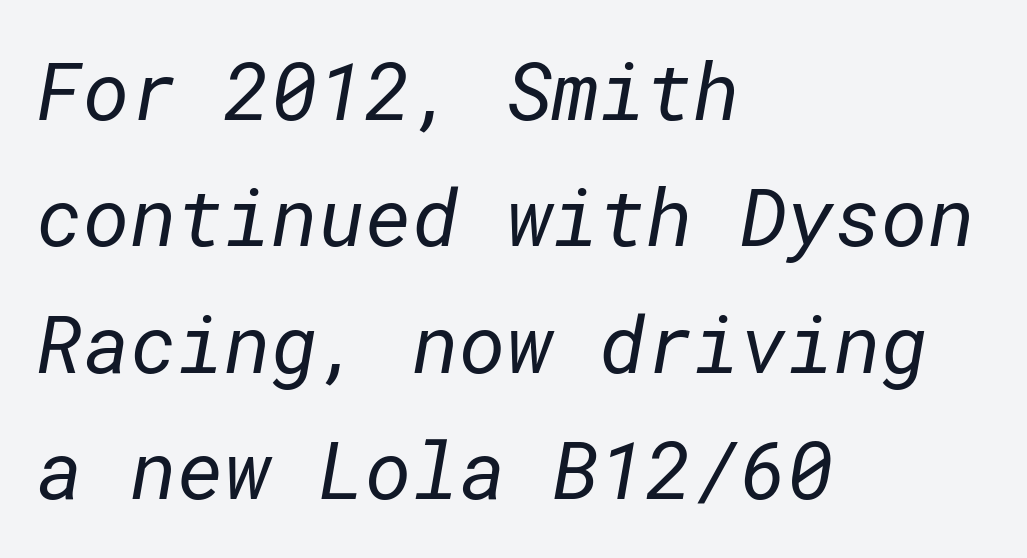
Q: Is the text bold? A: No.
Q: Is the typeface a serif or a sans-serif typeface? A: Sans-serif.
Q: Is the text underlined? A: No.
Q: How is the paragraph aligned? A: Left-aligned.
Q: Is the spacing between letters normal or unusually wide? A: Normal.
Q: Is the spacing between lines tight, normal or loose? A: Normal.
Q: Width (condensed, normal, or wide)? A: Normal.
Q: Stroke contrast? A: Low.
Q: x-height? A: Medium.
